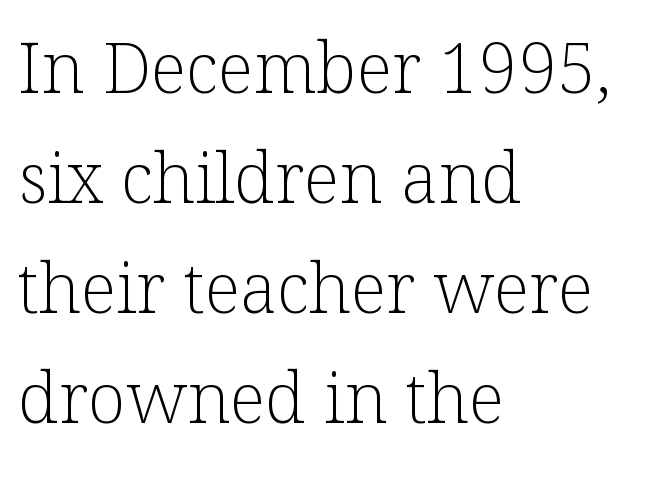
The image shows 70 px light serif type, upright; set left-aligned, normal line spacing (1.57x), normal letter spacing, not underlined; low stroke contrast and a medium x-height.
